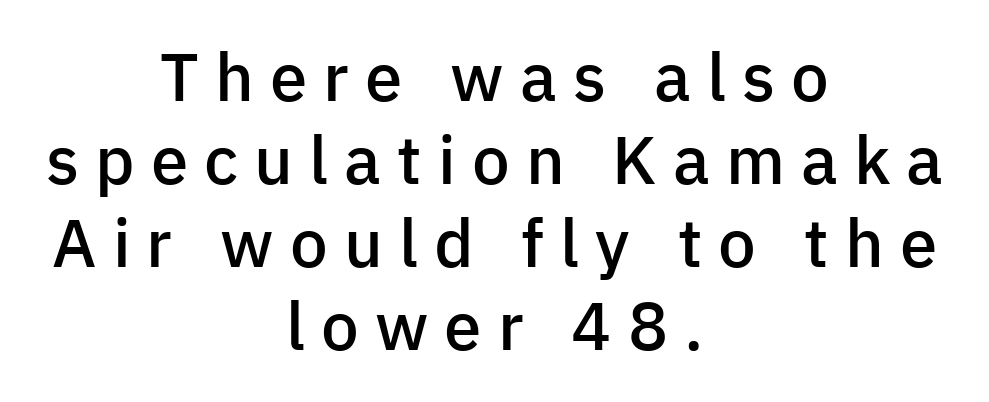
{"serif": "no", "italic": "no", "bold": "semi", "weight": "semibold", "width": "normal", "stroke_contrast": "low", "x_height": "medium", "monospaced": "no", "underline": "no", "align": "center", "line_spacing_ratio": 1.24, "letter_spacing": "wide", "letter_spacing_em": 0.24, "glyph_px": 67}
